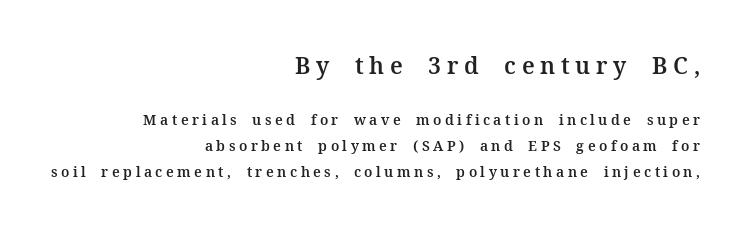
The image shows 23 px text type, upright; set right-aligned, line spacing 1.85x, unusually wide letter spacing (+0.25 em), not underlined; the first (top) block is 1.64x larger.
